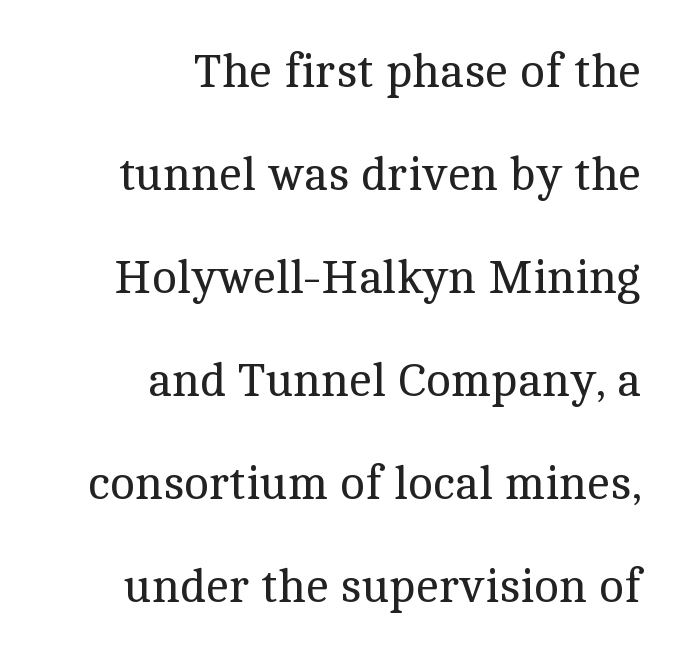
Inter-character spacing is left at the font's built-in metrics. The area under the type is left untouched. Line ends are locked; line starts wander. The characters are drawn with everyday or finer stroke widths. Tall strokes in this sample are plumb rather than angled.
